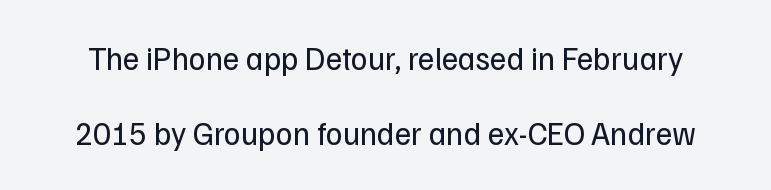
The zone under the glyphs is completely vacant. The face looks like a standard text weight, possibly lighter. The line texture is even and compact thanks to regular tracking. A typesetter would mark this as roman, not italic.
